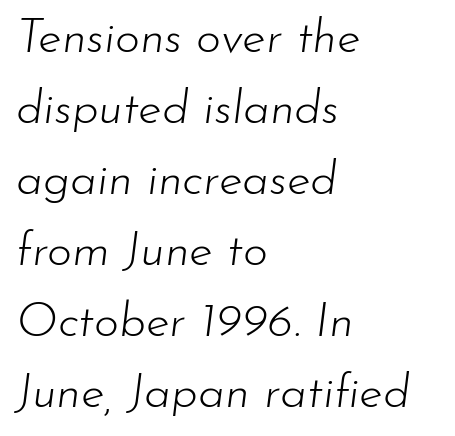
Only glyphs here, with clear space below each row. Looks like regular typesetting: each glyph gets only the width it needs. The ragged edge is on the right, which tells us the setting is flush left. This is oblique type, the kind used for emphasis or titles. No heavy texture on the line: the type isn't bold.
